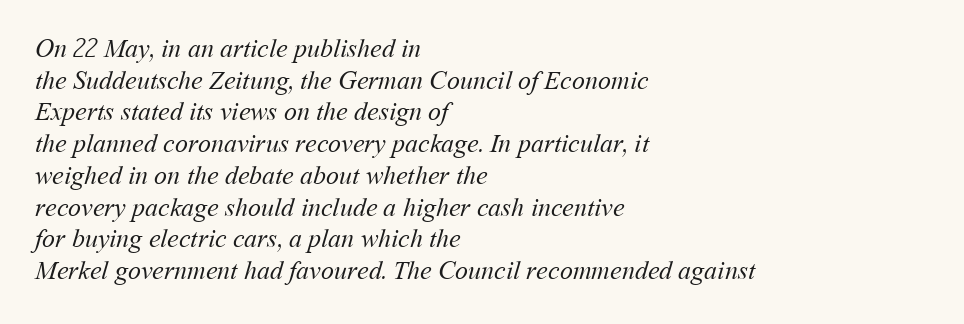
The horizontal fit of the characters is conventional and even. Any mark beneath the type? The region is blank. The passage shown is not bold in any degree. The text block is weighted toward the left margin, trailing off unevenly rightward.
